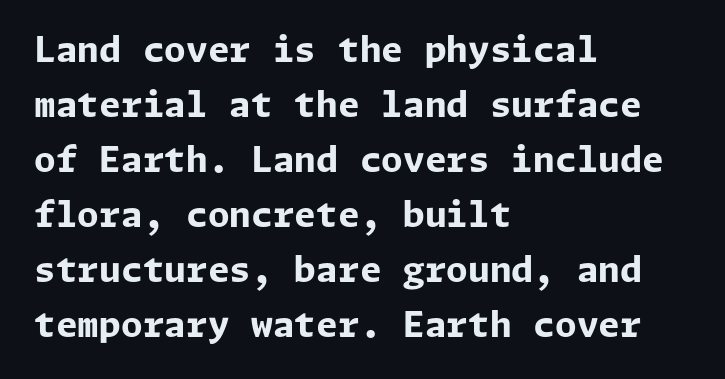
The image shows 35 px bold sans-serif type, upright; set left-aligned, normal line spacing (1.57x), normal letter spacing, not underlined; low stroke contrast and a medium x-height.
